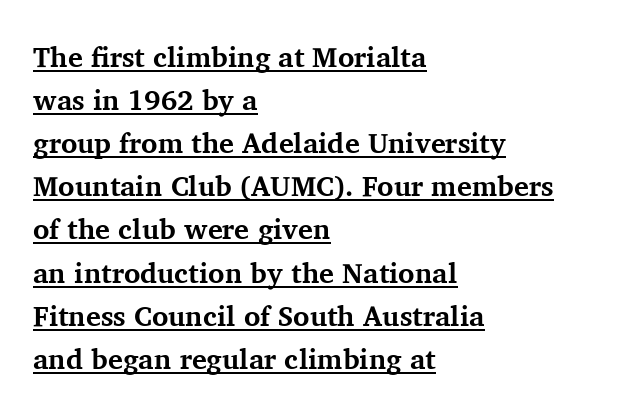
Q: Is the text bold? A: Yes.
Q: Is the text italic (slanted)? A: No, it is upright.
Q: Is the typeface a serif or a sans-serif typeface? A: Serif.
Q: Is the text underlined? A: Yes.
Q: How is the paragraph aligned? A: Left-aligned.
Q: Is the spacing between letters normal or unusually wide? A: Normal.
Q: Is the spacing between lines tight, normal or loose? A: Normal.
Q: Width (condensed, normal, or wide)? A: Normal.
Q: Stroke contrast? A: Medium.
Q: x-height? A: Medium.
Q: Monospaced? A: No.
